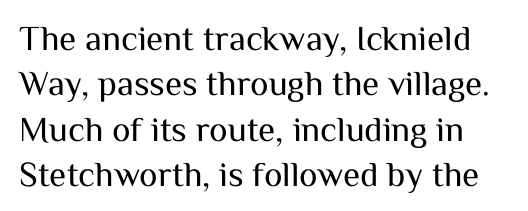
Q: Is the text bold? A: No.
Q: Is the text italic (slanted)? A: No, it is upright.
Q: Is the typeface a serif or a sans-serif typeface? A: Sans-serif.
Q: Is the text underlined? A: No.
Q: Is the spacing between letters normal or unusually wide? A: Normal.
Q: Is the spacing between lines tight, normal or loose? A: Normal.
Q: Width (condensed, normal, or wide)? A: Normal.
Q: Stroke contrast? A: Medium.
Q: x-height? A: Medium.
Q: Monospaced? A: No.
